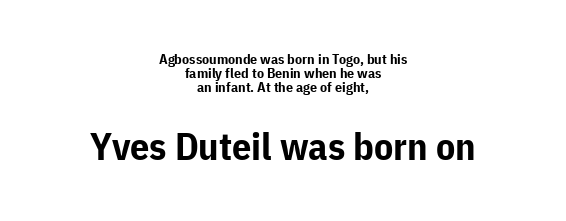
Q: Is the text bold? A: Yes.
Q: Is the text italic (slanted)? A: No, it is upright.
Q: Is the typeface a serif or a sans-serif typeface? A: Sans-serif.
Q: Is the text underlined? A: No.
Q: How is the paragraph aligned? A: Centered.
Q: Is the spacing between letters normal or unusually wide? A: Normal.
Q: Is the spacing between lines tight, normal or loose? A: Tight.
Q: Which block of text is set in a larger size, the first (top) or the second (bottom)? A: The second (bottom) one.
Q: Width (condensed, normal, or wide)? A: Normal.
Q: Stroke contrast? A: Low.
Q: x-height? A: Medium.
Q: Monospaced? A: No.
